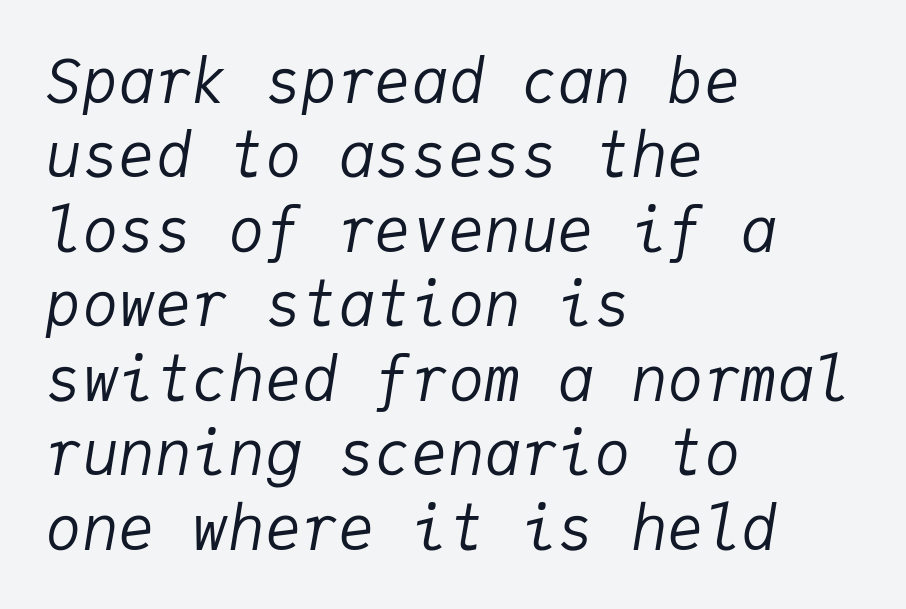
{"italic": "yes", "lean": "right", "slant_degrees": 9, "bold": "no", "weight": "regular", "width": "normal", "stroke_contrast": "low", "x_height": "medium", "monospaced": "yes", "underline": "no", "align": "left", "line_spacing_ratio": 1.22, "letter_spacing": "normal", "letter_spacing_em": 0.0, "glyph_px": 61}
